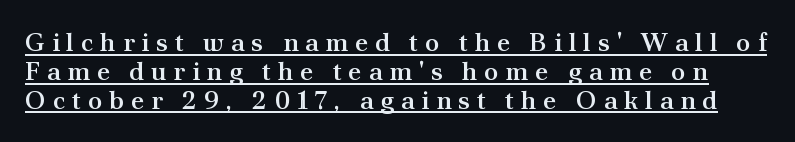
Q: Is the text bold? A: Semi-bold.
Q: Is the text italic (slanted)? A: No, it is upright.
Q: Is the text underlined? A: Yes.
Q: Is the spacing between letters normal or unusually wide? A: Unusually wide.
Q: Is the spacing between lines tight, normal or loose? A: Tight.
